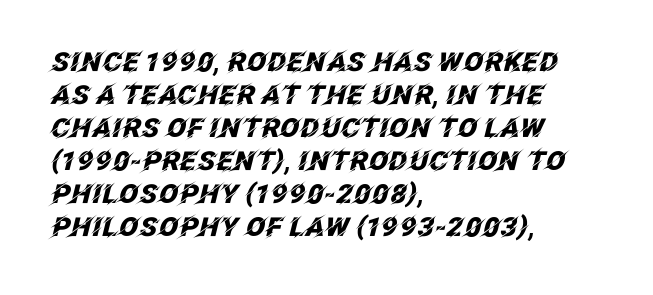
The image shows 26 px bold type, italic (leaning right); set left-aligned, normal line spacing (1.27x), normal letter spacing, not underlined.
